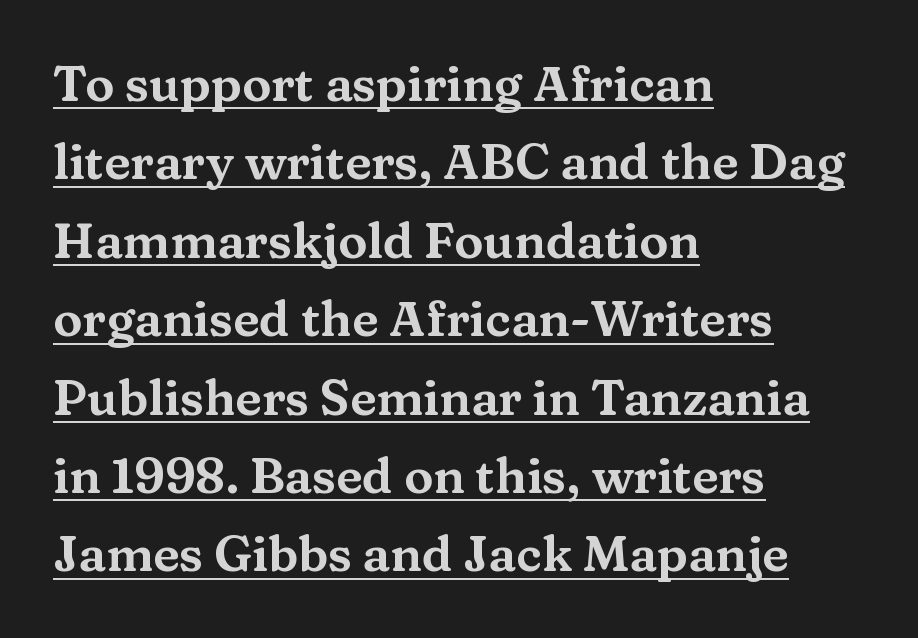
{"serif": "yes", "italic": "no", "width": "wide", "stroke_contrast": "medium", "x_height": "medium", "monospaced": "no", "underline": "yes", "align": "left", "line_spacing": "normal", "line_spacing_ratio": 1.6, "letter_spacing": "normal", "letter_spacing_em": 0.0, "glyph_px": 49}
